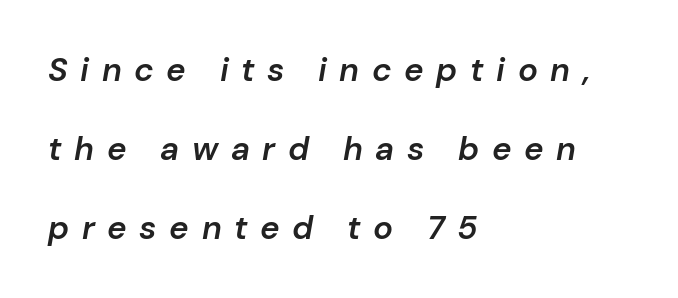
{"italic": "yes", "lean": "right", "slant_degrees": 10, "bold": "semi", "weight": "semibold", "width": "normal", "stroke_contrast": "low", "x_height": "medium", "monospaced": "no", "underline": "no", "align": "left", "line_spacing": "loose", "line_spacing_ratio": 2.39, "letter_spacing": "wide", "letter_spacing_em": 0.38, "glyph_px": 33}
